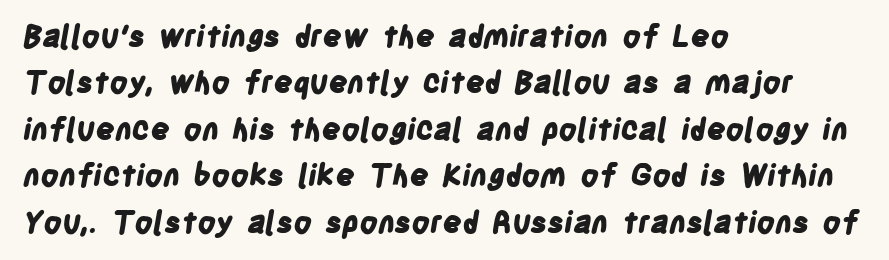
The image shows 30 px bold, condensed sans-serif type; set left-aligned, normal line spacing (1.55x), normal letter spacing, not underlined; low stroke contrast and a large x-height.
